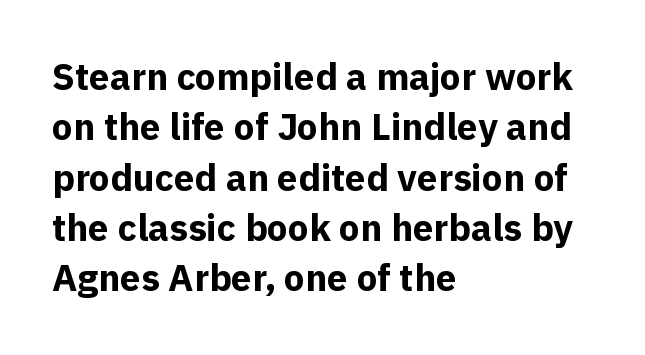
{"serif": "no", "italic": "no", "bold": "yes", "weight": "bold", "width": "normal", "x_height": "medium", "monospaced": "no", "underline": "no", "align": "left", "line_spacing": "normal", "line_spacing_ratio": 1.36, "letter_spacing": "normal", "letter_spacing_em": 0.0, "glyph_px": 37}
